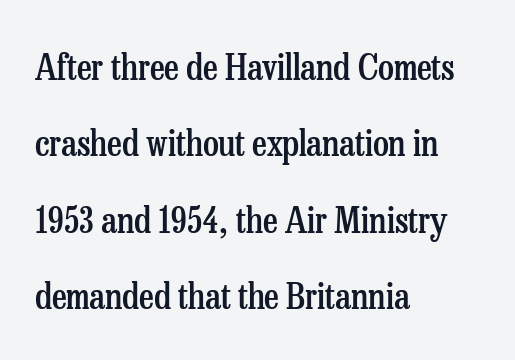
{"serif": "yes", "italic": "no", "bold": "semi", "weight": "semibold", "width": "condensed", "stroke_contrast": "low", "x_height": "medium", "monospaced": "no", "underline": "no", "align": "left", "line_spacing": "loose", "line_spacing_ratio": 2.12, "letter_spacing": "normal", "letter_spacing_em": 0.0, "glyph_px": 36}
